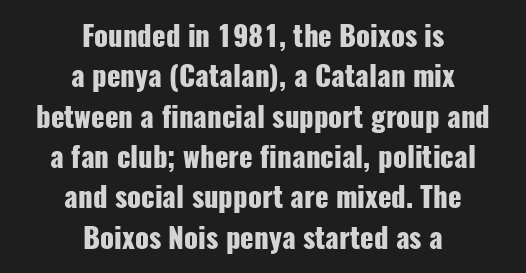
Q: Is the text bold? A: Yes.
Q: Is the text italic (slanted)? A: No, it is upright.
Q: Is the typeface a serif or a sans-serif typeface? A: Sans-serif.
Q: Is the text underlined? A: No.
Q: How is the paragraph aligned? A: Centered.
Q: Is the spacing between letters normal or unusually wide? A: Normal.
Q: Is the spacing between lines tight, normal or loose? A: Normal.
Q: Width (condensed, normal, or wide)? A: Condensed.
Q: Stroke contrast? A: Low.
Q: x-height? A: Medium.
Q: Monospaced? A: No.
